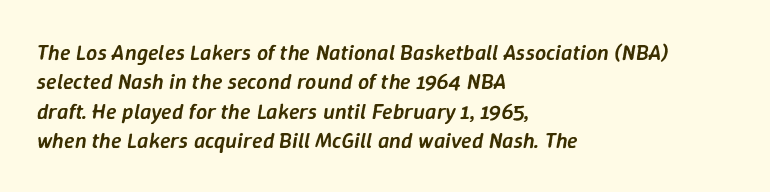
The text carries the slant typical of an italic or oblique font. The lines are quadded left. The characters look somewhat weighty, a semibold short of true bold. Is the letter spacing exaggerated? No — it looks like the ordinary default. Is there much room between lines? A standard amount, neither cramped nor airy. Check under the words: just untouched page.
